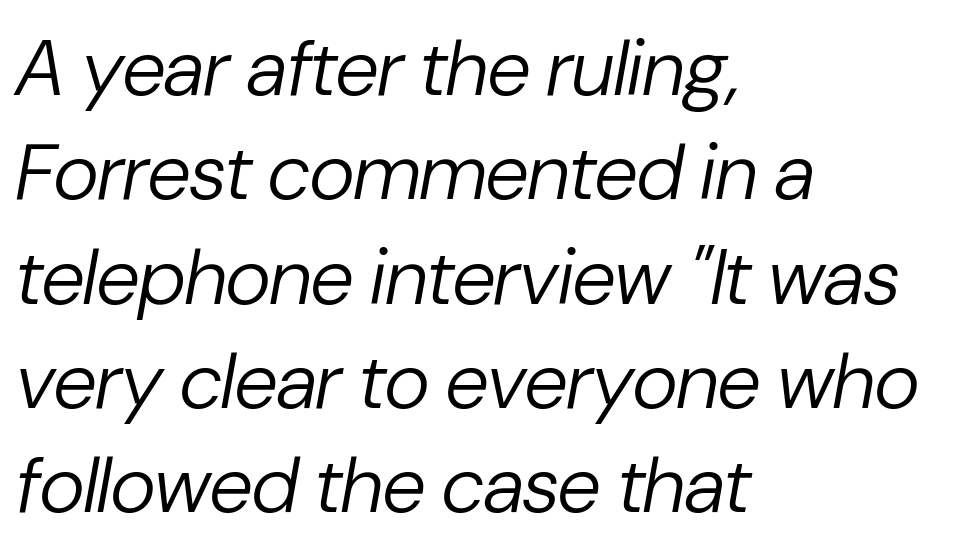
The image shows 79 px regular-weight type, italic (leaning right); set left-aligned, normal line spacing (1.32x), normal letter spacing, not underlined; low stroke contrast and a medium x-height.
